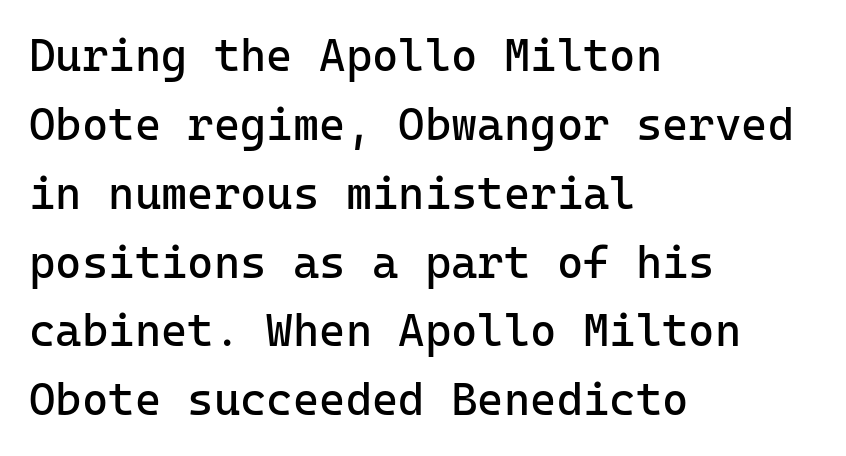
Q: Is the text bold? A: No.
Q: Is the text italic (slanted)? A: No, it is upright.
Q: Is the typeface a serif or a sans-serif typeface? A: Sans-serif.
Q: Is the text underlined? A: No.
Q: How is the paragraph aligned? A: Left-aligned.
Q: Is the spacing between letters normal or unusually wide? A: Normal.
Q: Is the spacing between lines tight, normal or loose? A: Normal.
Q: Width (condensed, normal, or wide)? A: Normal.
Q: Stroke contrast? A: Low.
Q: x-height? A: Medium.
Q: Monospaced? A: Yes.
